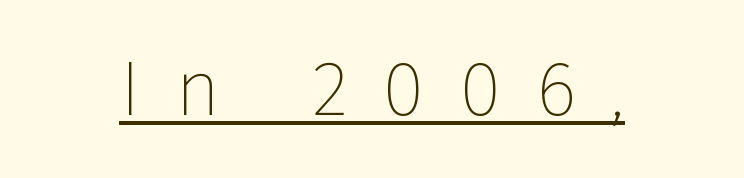
The image shows 78 px thin sans-serif type, upright; set unusually wide letter spacing (+0.44 em), underlined; low stroke contrast and a medium x-height.
